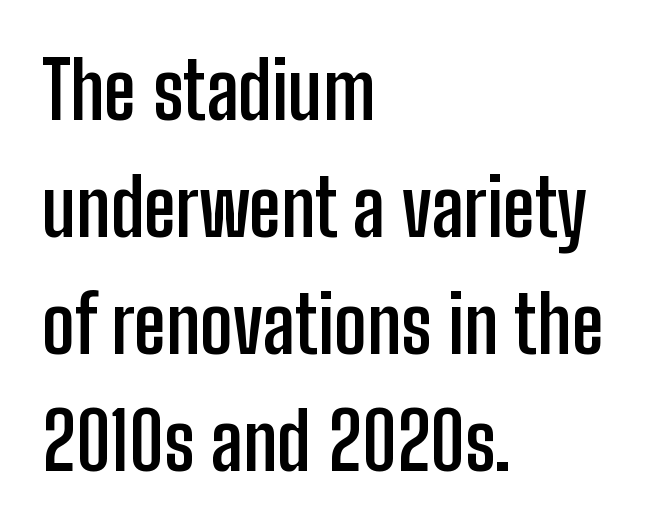
Q: Is the text bold? A: Yes.
Q: Is the text italic (slanted)? A: No, it is upright.
Q: Is the typeface a serif or a sans-serif typeface? A: Sans-serif.
Q: Is the text underlined? A: No.
Q: How is the paragraph aligned? A: Left-aligned.
Q: Is the spacing between letters normal or unusually wide? A: Normal.
Q: Is the spacing between lines tight, normal or loose? A: Normal.
Q: Width (condensed, normal, or wide)? A: Condensed.
Q: Stroke contrast? A: Low.
Q: x-height? A: Medium.
Q: Monospaced? A: No.
